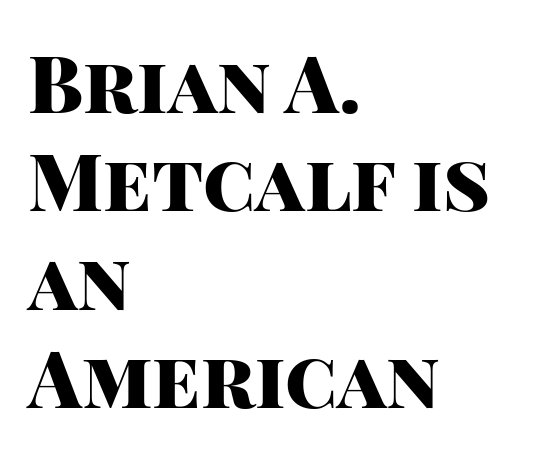
Honestly, there is no underline to notice here at all. Quick note: interline space is typical. Nope, no serifs anywhere on these letters. Note the varied advance widths — an 'i' is clearly narrower than an 'm'. Notice how thick the strokes are: this is what a full bold looks like.
